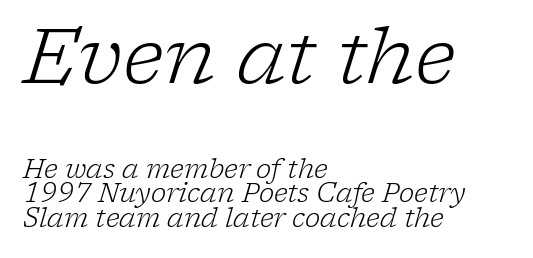
The image shows 77 px light serif type, italic (leaning right); set left-aligned, tight line spacing (0.95x), normal letter spacing, not underlined; the first (top) block is 2.96x larger; low stroke contrast and a medium x-height.
